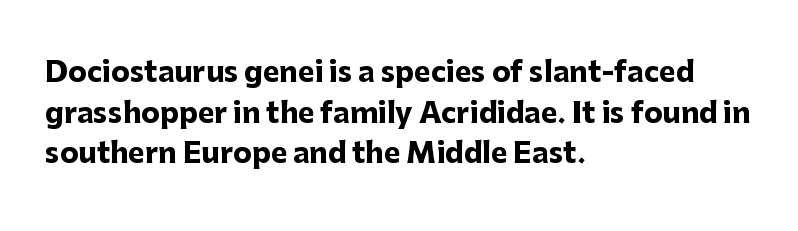
You can tell it's not italic because the verticals are truly vertical. The string is rendered with underlining switched off. This rendering uses left alignment, leaving the right contour irregular. Stroke thickness is high; the sample reads as a true bold. Students, note that the glyphs here touch the page at normal intervals.
